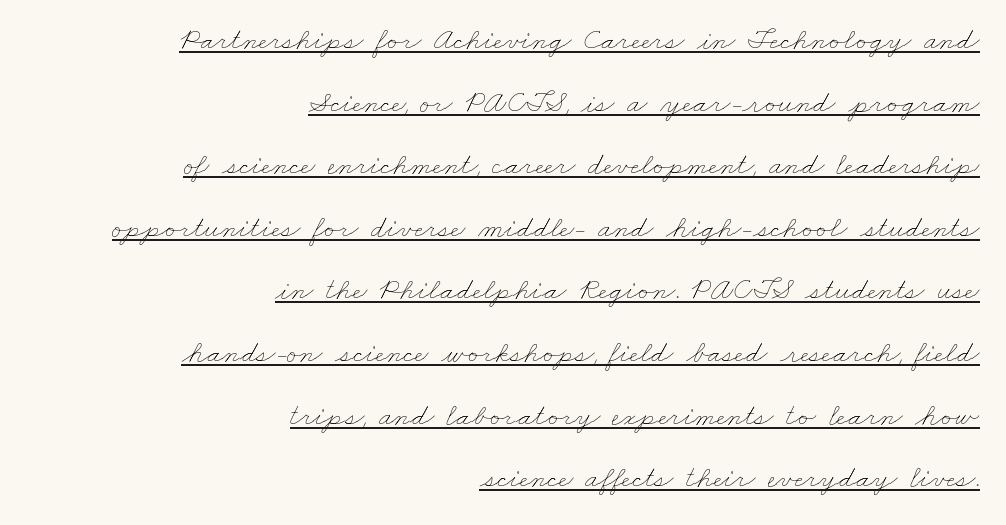
The image shows 31 px thin, wide type; set right-aligned, loose line spacing (2.02x), normal letter spacing, underlined; low stroke contrast and a small x-height.
